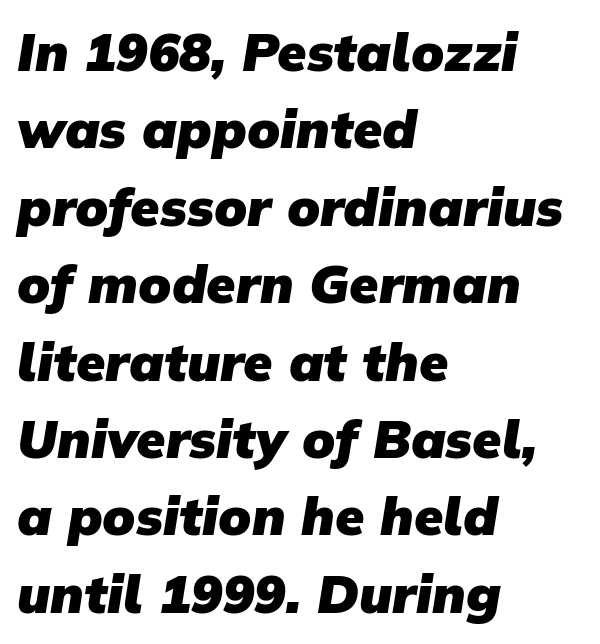
The image shows 53 px heavy sans-serif type; set left-aligned, normal line spacing (1.46x), normal letter spacing, not underlined; low stroke contrast and a medium x-height.
